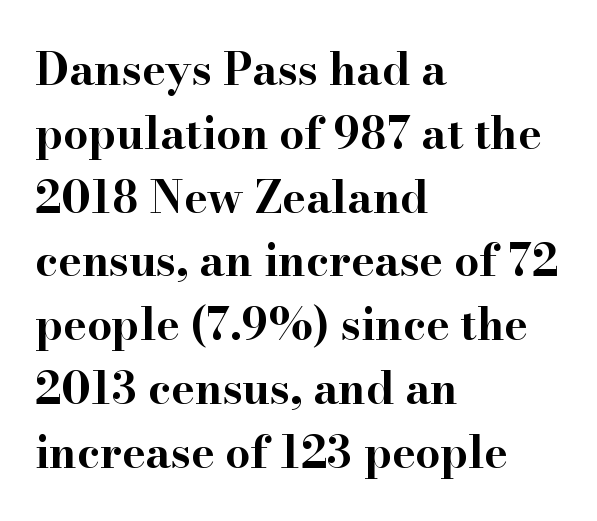
Q: Is the text bold? A: Yes.
Q: Is the text italic (slanted)? A: No, it is upright.
Q: Is the typeface a serif or a sans-serif typeface? A: Serif.
Q: Is the text underlined? A: No.
Q: How is the paragraph aligned? A: Left-aligned.
Q: Is the spacing between letters normal or unusually wide? A: Normal.
Q: Is the spacing between lines tight, normal or loose? A: Normal.
Q: Width (condensed, normal, or wide)? A: Wide.
Q: Stroke contrast? A: High.
Q: x-height? A: Small.
Q: Monospaced? A: No.
